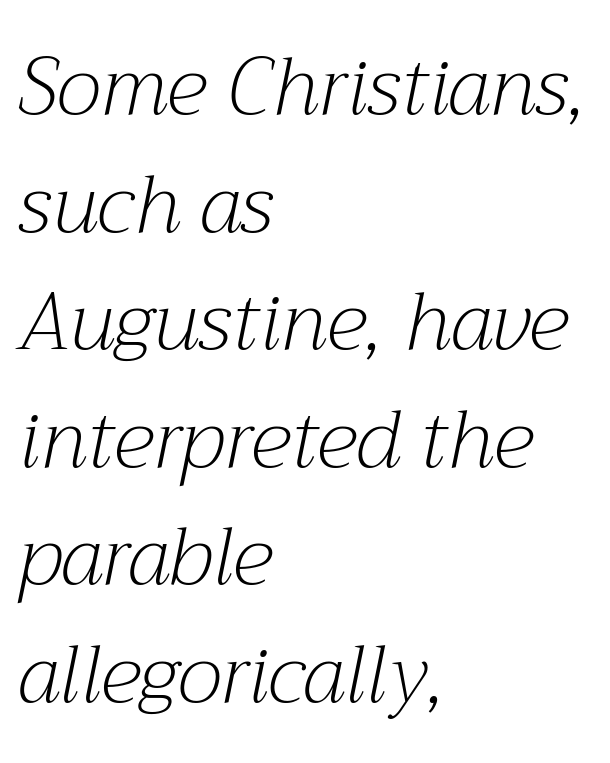
The image shows 80 px light serif type, italic (leaning right); set left-aligned, normal line spacing (1.47x), normal letter spacing, not underlined; medium stroke contrast and a medium x-height.
